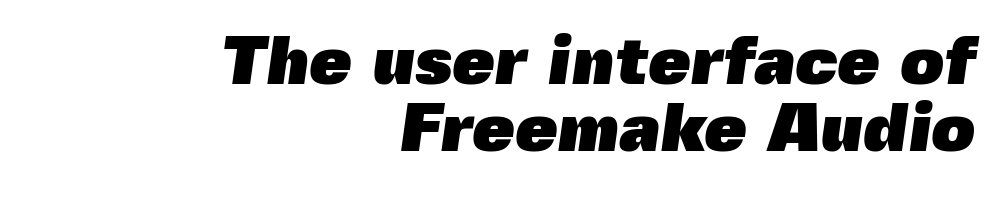
Q: Is the text bold? A: Yes.
Q: Is the typeface a serif or a sans-serif typeface? A: Sans-serif.
Q: Is the text underlined? A: No.
Q: How is the paragraph aligned? A: Right-aligned.
Q: Is the spacing between letters normal or unusually wide? A: Normal.
Q: Is the spacing between lines tight, normal or loose? A: Tight.
Q: Width (condensed, normal, or wide)? A: Normal.
Q: x-height? A: Medium.
Q: Monospaced? A: No.
